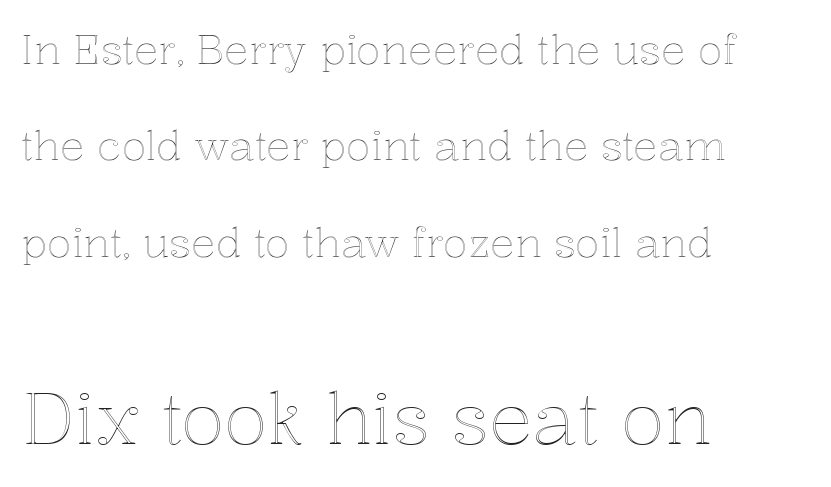
Bare-footed words on every line. No italicization has been applied; the sample stays upright. Is this a fixed-width face? No — the glyphs have proportional, varying widths. Does extra space separate the letters? No, they use regular spacing. Rows of type keep a wide berth in the vertical direction.
